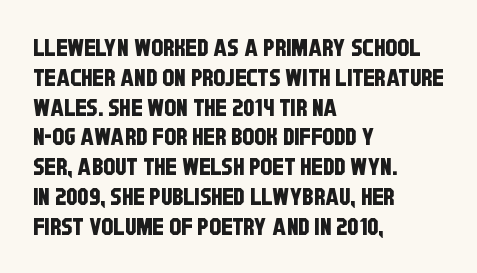
{"underline": "no", "align": "left", "line_spacing_ratio": 1.24, "letter_spacing": "normal", "letter_spacing_em": 0.0, "glyph_px": 24}
